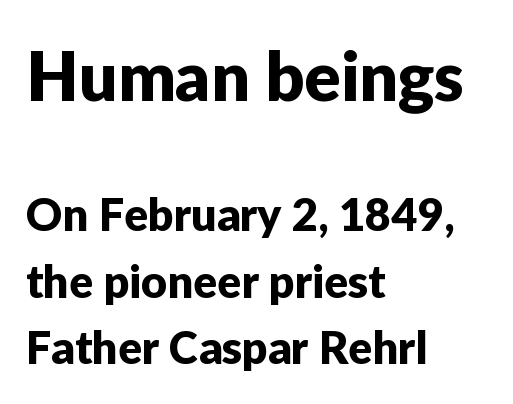
{"serif": "no", "italic": "no", "width": "normal", "stroke_contrast": "low", "x_height": "medium", "monospaced": "no", "underline": "no", "align": "left", "line_spacing": "normal", "line_spacing_ratio": 1.48, "letter_spacing": "normal", "letter_spacing_em": 0.0, "larger_block": "first", "size_ratio": 1.51, "glyph_px": 68}
